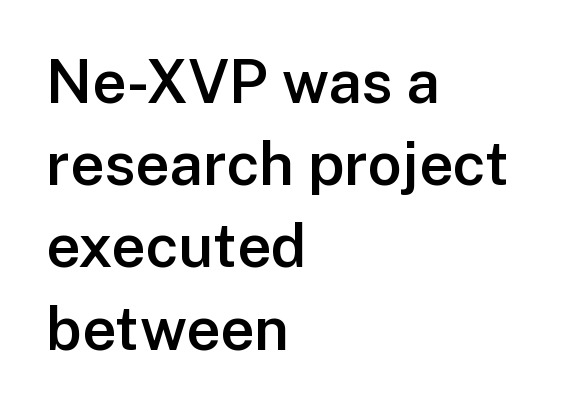
Observe the absence of serifs on each vertical stroke in this sample. The rendering anchors every line to the left-hand side. The tracking reads as untouched default to a designer's eye. Has an underline been added? It has not. Firm but not heavy-handed strokes: this text is semibold. Whoever set this chose a conventional vertical rhythm.
